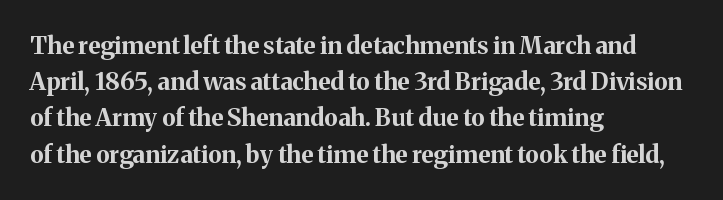
{"italic": "no", "bold": "yes", "underline": "no", "align": "left", "line_spacing": "normal", "line_spacing_ratio": 1.51, "letter_spacing": "normal", "letter_spacing_em": 0.0, "glyph_px": 24}
